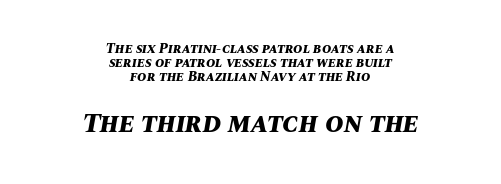
Q: Is the text bold? A: Yes.
Q: Is the text italic (slanted)? A: Yes, it leans right by about 10 degrees.
Q: Is the text underlined? A: No.
Q: How is the paragraph aligned? A: Centered.
Q: Is the spacing between letters normal or unusually wide? A: Normal.
Q: Is the spacing between lines tight, normal or loose? A: Tight.
Q: Which block of text is set in a larger size, the first (top) or the second (bottom)? A: The second (bottom) one.
Q: Width (condensed, normal, or wide)? A: Normal.
Q: Stroke contrast? A: Medium.
Q: x-height? A: Large.
Q: Monospaced? A: No.
